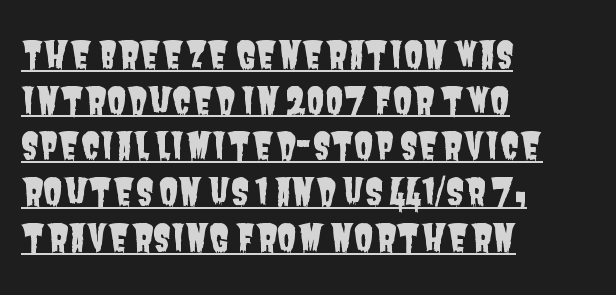
Q: Is the typeface a serif or a sans-serif typeface? A: Sans-serif.
Q: Is the text underlined? A: Yes.
Q: How is the paragraph aligned? A: Left-aligned.
Q: Is the spacing between letters normal or unusually wide? A: Normal.
Q: Is the spacing between lines tight, normal or loose? A: Normal.
Q: Width (condensed, normal, or wide)? A: Condensed.
Q: Stroke contrast? A: Low.
Q: x-height? A: Large.
Q: Monospaced? A: No.
